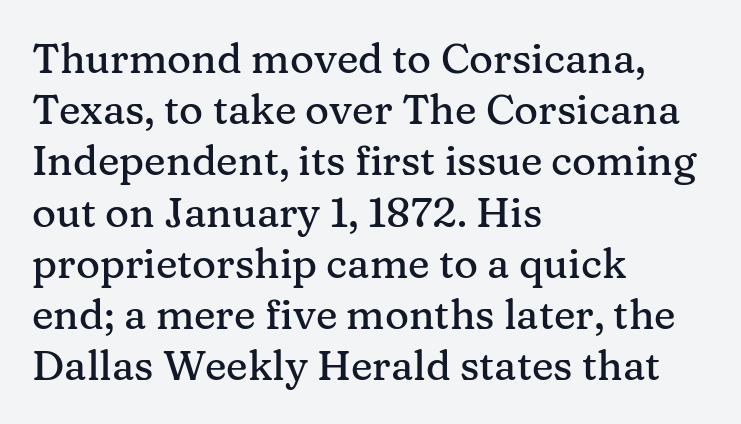
{"serif": "yes", "italic": "no", "width": "normal", "stroke_contrast": "medium", "x_height": "medium", "monospaced": "no", "underline": "no", "align": "left", "line_spacing": "normal", "line_spacing_ratio": 1.25, "letter_spacing": "normal", "letter_spacing_em": 0.0, "glyph_px": 41}
